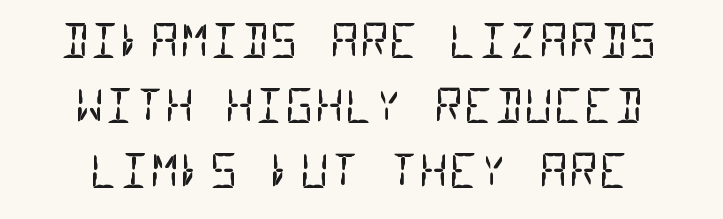
The image shows 46 px regular-weight, condensed sans-serif type, monospaced; set centered, normal line spacing (1.41x), normal letter spacing, not underlined; low stroke contrast and a large x-height.
